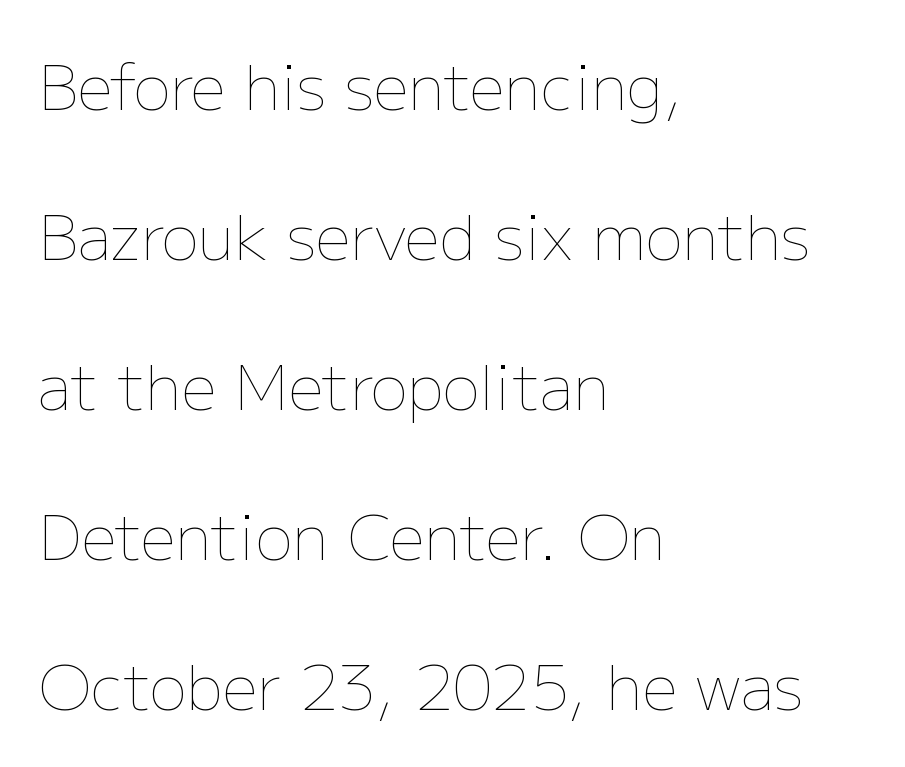
{"italic": "no", "bold": "no", "weight": "thin", "width": "normal", "stroke_contrast": "low", "x_height": "medium", "monospaced": "no", "underline": "no", "align": "left", "line_spacing": "loose", "line_spacing_ratio": 2.42, "letter_spacing": "normal", "letter_spacing_em": 0.0, "glyph_px": 62}
